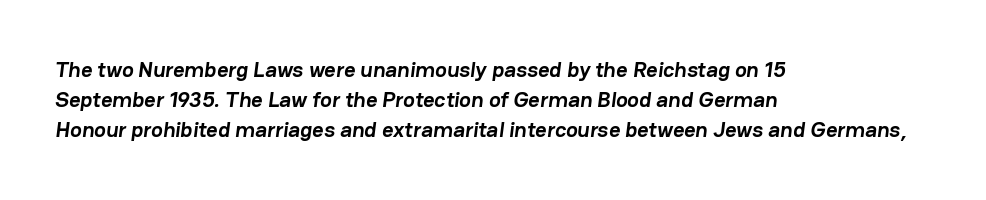
Q: Is the text bold? A: Yes.
Q: Is the text underlined? A: No.
Q: How is the paragraph aligned? A: Left-aligned.
Q: Is the spacing between letters normal or unusually wide? A: Normal.
Q: Is the spacing between lines tight, normal or loose? A: Normal.
